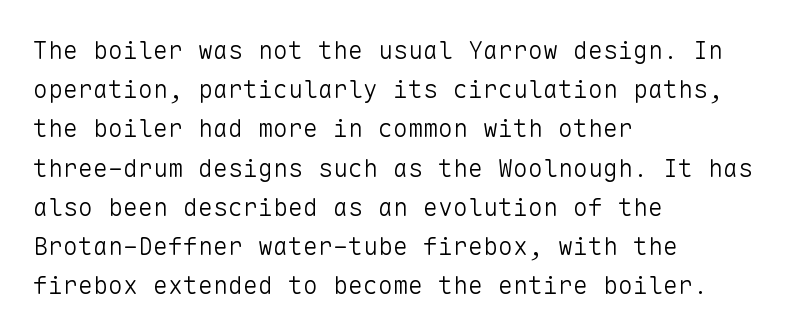
The image shows 25 px text type, upright; set left-aligned, normal line spacing (1.57x), normal letter spacing, not underlined.
